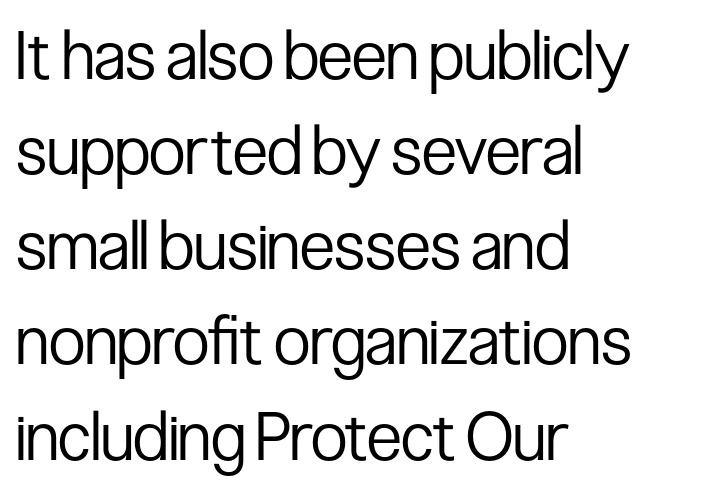
{"serif": "no", "italic": "no", "bold": "no", "weight": "regular", "width": "condensed", "stroke_contrast": "low", "x_height": "medium", "monospaced": "no", "underline": "no", "align": "left", "line_spacing": "normal", "line_spacing_ratio": 1.42, "letter_spacing": "normal", "letter_spacing_em": 0.0, "glyph_px": 67}
